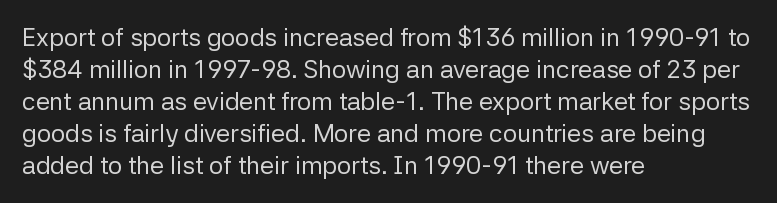
Glance below the letters and you will spot only blank space. The weight tops out at a normal text grade. Teacher's note: observe the even left margin — that is flush-left alignment. Interline gaps are of average width in this sample. In terms of posture, this sample is upright.
